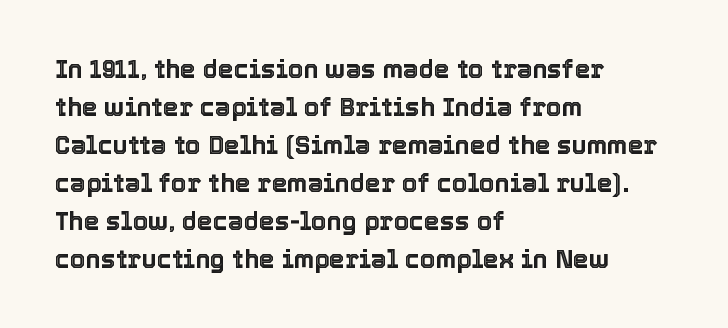
{"italic": "no", "underline": "no", "align": "left", "line_spacing": "normal", "line_spacing_ratio": 1.52, "letter_spacing": "normal", "letter_spacing_em": 0.0, "glyph_px": 25}
